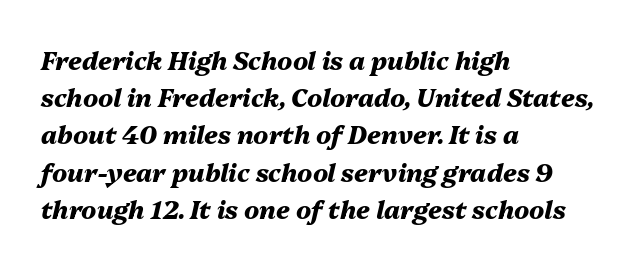
The image shows 25 px bold type, italic (leaning right); set left-aligned, normal line spacing (1.49x), normal letter spacing, not underlined.
